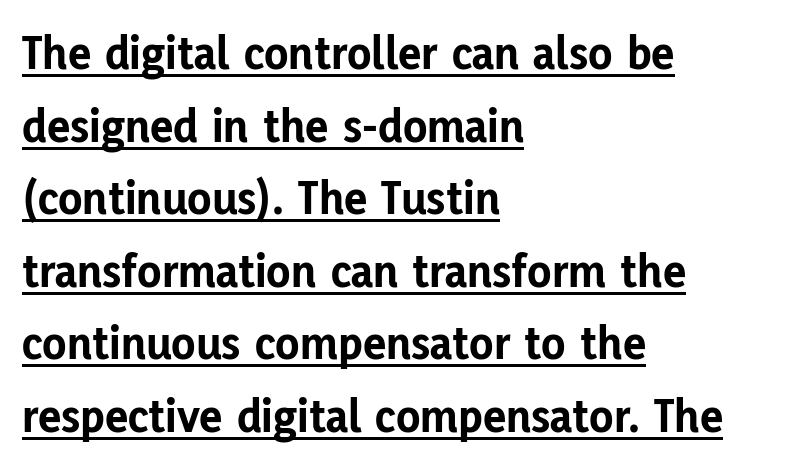
Underlining? Definitely there. Leading matches the norm, producing a regular column. Caption: multi-line text, flush left, ragged right. Words appear dense and cohesive because spacing is normal. No feet cap the strokes, marking this as sans-serif type.
